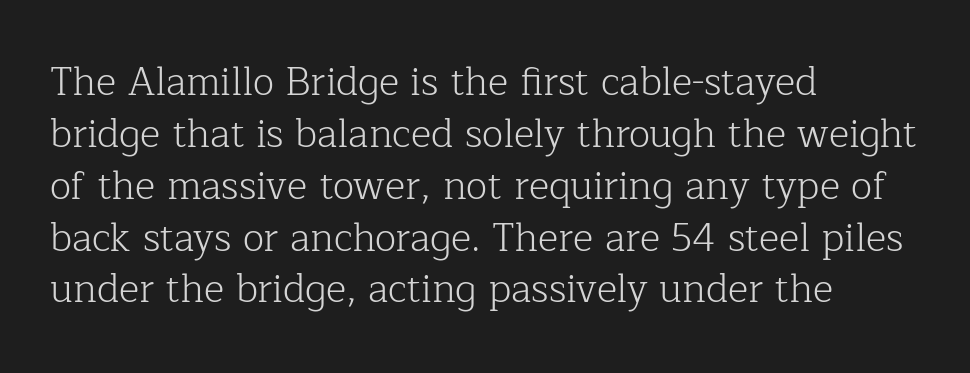
The image shows 39 px light serif type, upright; set left-aligned, normal line spacing (1.33x), normal letter spacing, not underlined; low stroke contrast and a medium x-height.
